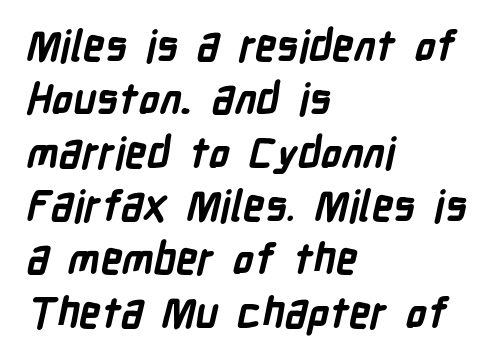
The image shows 42 px bold, condensed sans-serif type; set left-aligned, normal line spacing (1.27x), normal letter spacing, not underlined; low stroke contrast and a medium x-height.
